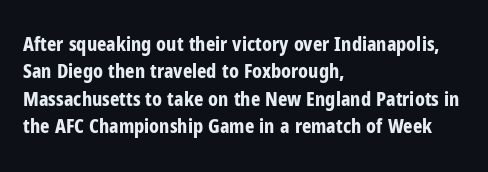
Here the glyphs are tracked normally, forming tight word shapes. The lettering stays uniformly vertical, giving the passage a roman look. The strokes are fattened all the way to bold. This sample keeps an unexceptional amount of space between lines. Underline: absent.
